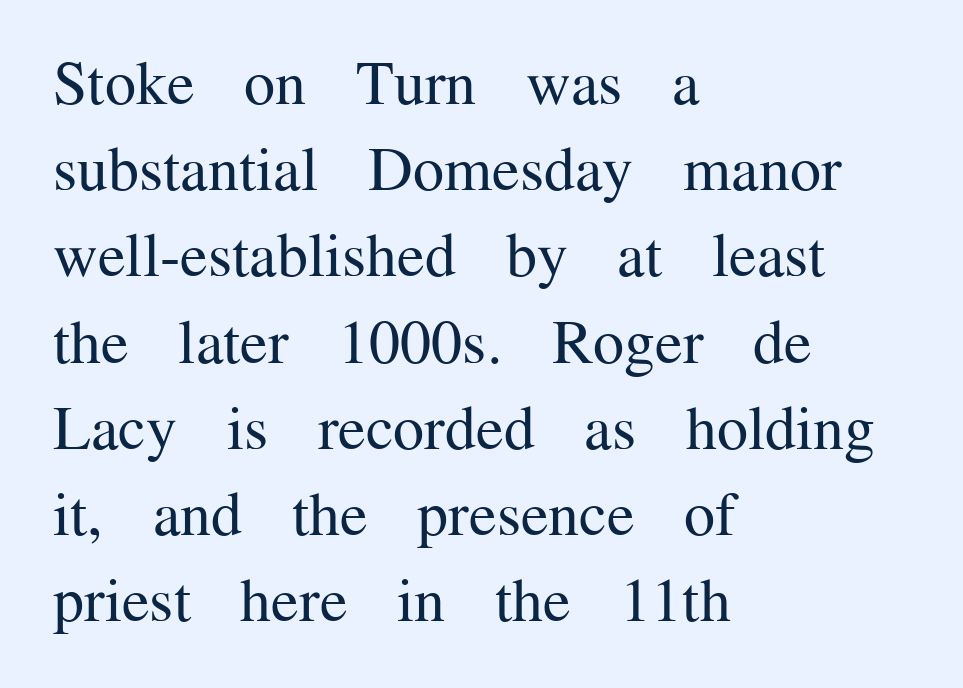
Q: Is the text bold? A: No.
Q: Is the text italic (slanted)? A: No, it is upright.
Q: Is the typeface a serif or a sans-serif typeface? A: Serif.
Q: Is the text underlined? A: No.
Q: How is the paragraph aligned? A: Left-aligned.
Q: Is the spacing between letters normal or unusually wide? A: Normal.
Q: Is the spacing between lines tight, normal or loose? A: Normal.
Q: Width (condensed, normal, or wide)? A: Normal.
Q: Stroke contrast? A: Medium.
Q: x-height? A: Medium.
Q: Monospaced? A: No.
